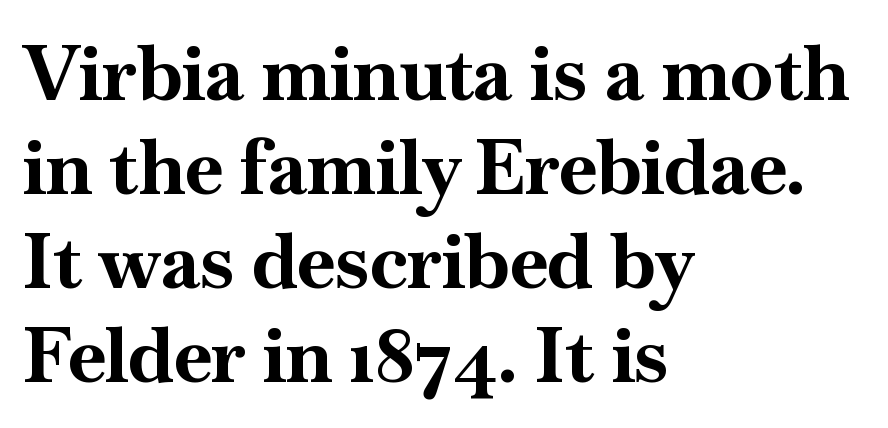
You can tell from the footed stems that serif type was used. Short and long lines alike share a common starting point at left. Posture: vertical. The foot of each line stays bare and open. Typographic density is high because the face is bold. You could not count columns in this text — the font is proportionally spaced.
